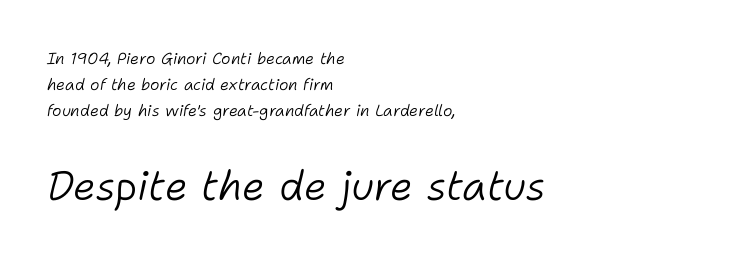
On a weight scale, this lands at 450 or below. The paragraph has a hard left edge and a soft right edge. Observe the ordinary spacing: letters are neighbours, not strangers. Regarding leading, the lines here are spaced in the standard way. The passage shown is not underscored anywhere.
